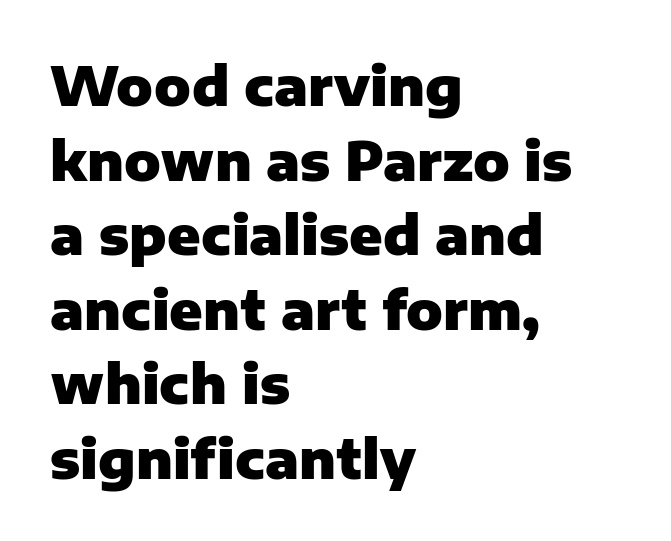
Q: Is the text bold? A: Yes.
Q: Is the text italic (slanted)? A: No, it is upright.
Q: Is the typeface a serif or a sans-serif typeface? A: Sans-serif.
Q: Is the text underlined? A: No.
Q: How is the paragraph aligned? A: Left-aligned.
Q: Is the spacing between letters normal or unusually wide? A: Normal.
Q: Is the spacing between lines tight, normal or loose? A: Normal.
Q: Width (condensed, normal, or wide)? A: Normal.
Q: Stroke contrast? A: Low.
Q: x-height? A: Medium.
Q: Monospaced? A: No.
